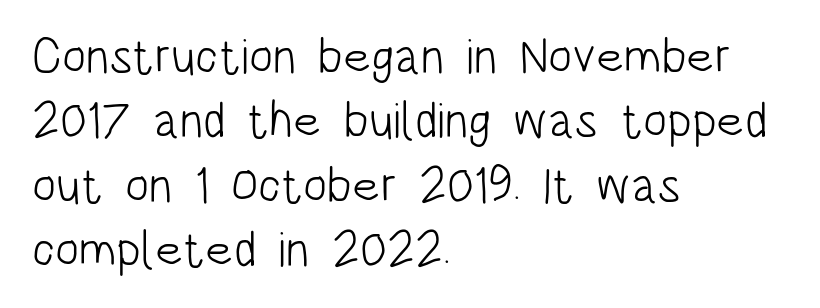
Short and long lines alike share a common starting point at left. These lines are rendered in a variable-pitch font. Does extra space separate the letters? No, they use regular spacing. This sample keeps an unexceptional amount of space between lines. Vertical stems look standard width or narrower in stroke. Unmarked baselines from the first word to the last.
